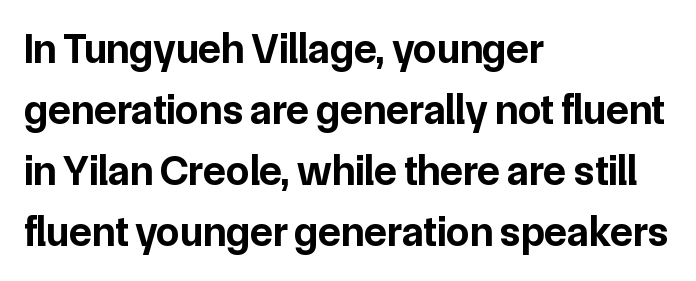
Q: Is the text bold? A: Yes.
Q: Is the text italic (slanted)? A: No, it is upright.
Q: Is the typeface a serif or a sans-serif typeface? A: Sans-serif.
Q: Is the text underlined? A: No.
Q: How is the paragraph aligned? A: Left-aligned.
Q: Is the spacing between letters normal or unusually wide? A: Normal.
Q: Is the spacing between lines tight, normal or loose? A: Normal.
Q: Width (condensed, normal, or wide)? A: Normal.
Q: Stroke contrast? A: Low.
Q: x-height? A: Medium.
Q: Monospaced? A: No.
